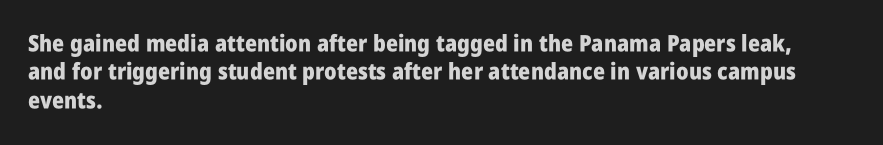
Plain, unruled lines of type. Heft: maximum for text — a bold. The tracking reads as untouched default to a designer's eye. Nope, not italic — everything's standing straight.
